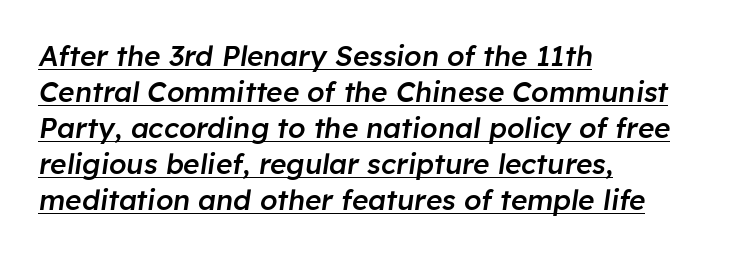
The lettering is marked with a stroke running underneath it. This block has exactly the height ordinary leading produces. Short note: letters normally spaced. Leftover space on each line is placed entirely after the last word. Is the type slanted? Yes — the strokes lean at a clear angle.
